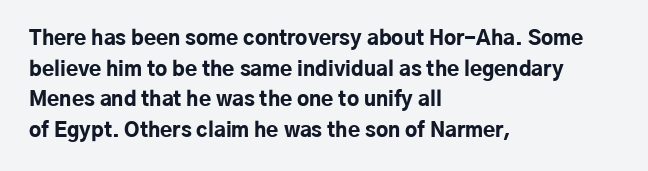
{"italic": "no", "bold": "yes", "underline": "no", "align": "left", "line_spacing": "normal", "line_spacing_ratio": 1.53, "letter_spacing": "normal", "letter_spacing_em": 0.0, "glyph_px": 20}
